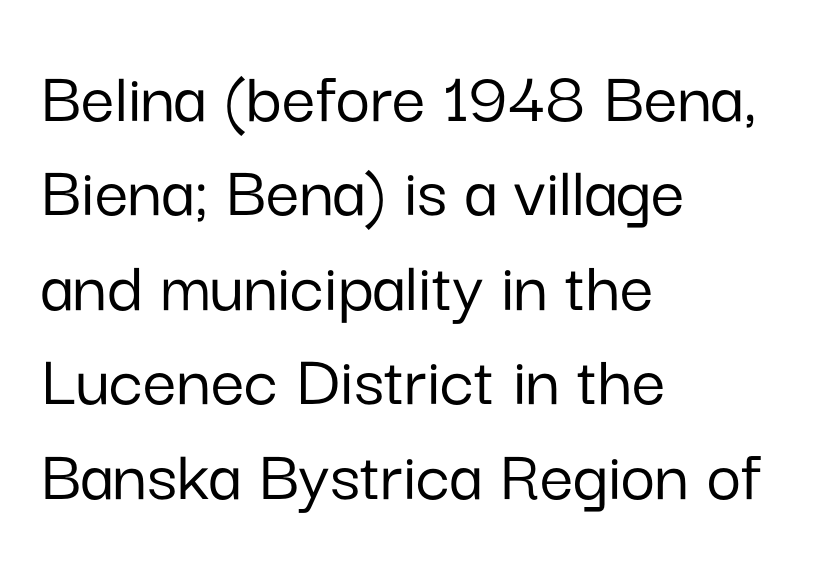
{"serif": "no", "italic": "no", "width": "normal", "stroke_contrast": "low", "x_height": "medium", "monospaced": "no", "underline": "no", "align": "left", "line_spacing": "normal", "line_spacing_ratio": 1.26, "letter_spacing": "normal", "letter_spacing_em": 0.0, "glyph_px": 75}
